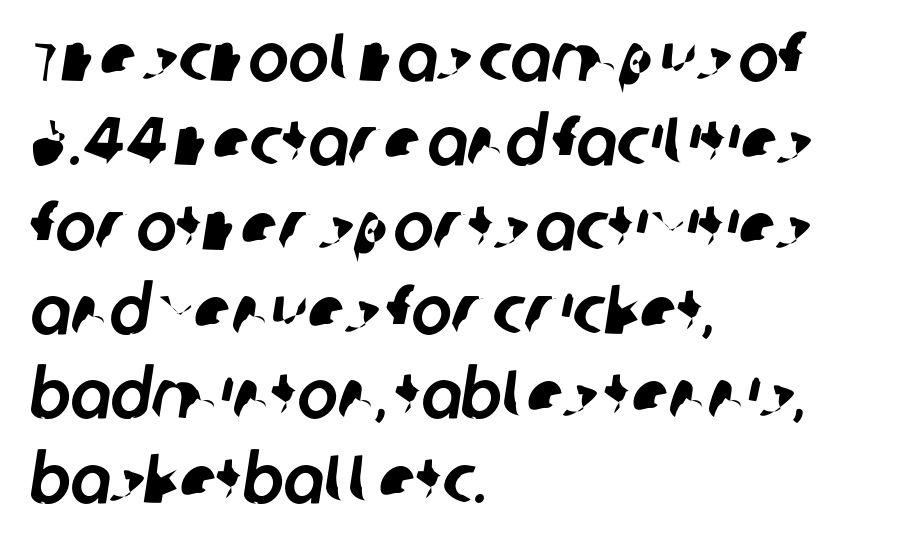
Q: Is the typeface a serif or a sans-serif typeface? A: Sans-serif.
Q: Is the text underlined? A: No.
Q: How is the paragraph aligned? A: Left-aligned.
Q: Is the spacing between letters normal or unusually wide? A: Normal.
Q: Width (condensed, normal, or wide)? A: Normal.
Q: Stroke contrast? A: Low.
Q: x-height? A: Large.
Q: Monospaced? A: No.
